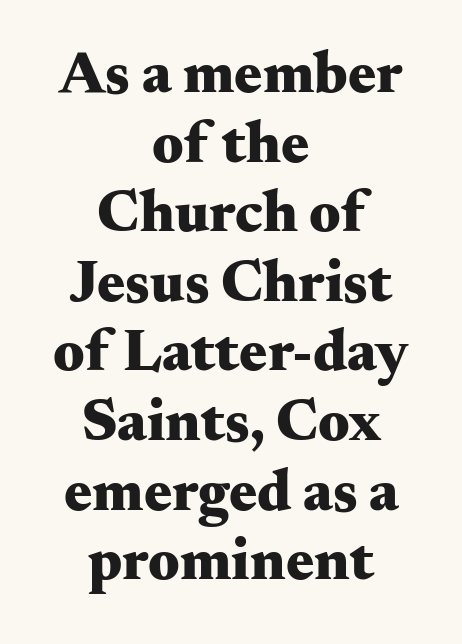
{"serif": "yes", "italic": "no", "bold": "yes", "weight": "heavy", "width": "wide", "stroke_contrast": "medium", "x_height": "small", "monospaced": "no", "underline": "no", "align": "center", "line_spacing_ratio": 1.18, "letter_spacing": "normal", "letter_spacing_em": 0.0, "glyph_px": 59}
